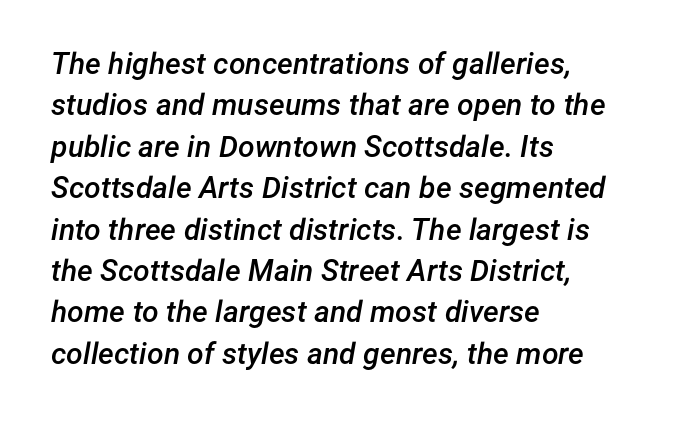
Q: Is the text bold? A: Semi-bold.
Q: Is the text italic (slanted)? A: Yes, it leans right by about 12 degrees.
Q: Is the text underlined? A: No.
Q: How is the paragraph aligned? A: Left-aligned.
Q: Is the spacing between letters normal or unusually wide? A: Normal.
Q: Is the spacing between lines tight, normal or loose? A: Normal.
Q: Width (condensed, normal, or wide)? A: Normal.
Q: Stroke contrast? A: Low.
Q: x-height? A: Medium.
Q: Monospaced? A: No.
